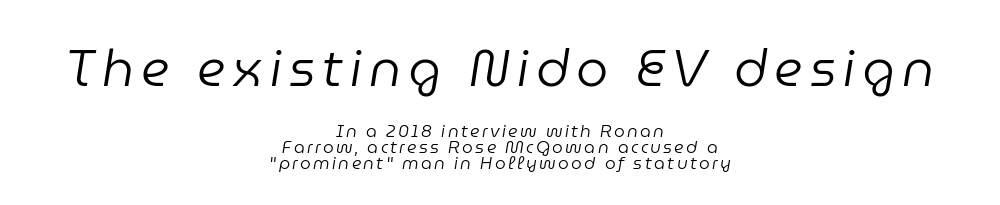
{"italic": "yes", "lean": "right", "slant_degrees": 9, "bold": "no", "weight": "regular", "width": "normal", "stroke_contrast": "low", "x_height": "medium", "monospaced": "no", "underline": "no", "align": "center", "line_spacing": "tight", "line_spacing_ratio": 0.96, "larger_block": "first", "size_ratio": 3.0, "glyph_px": 51}
